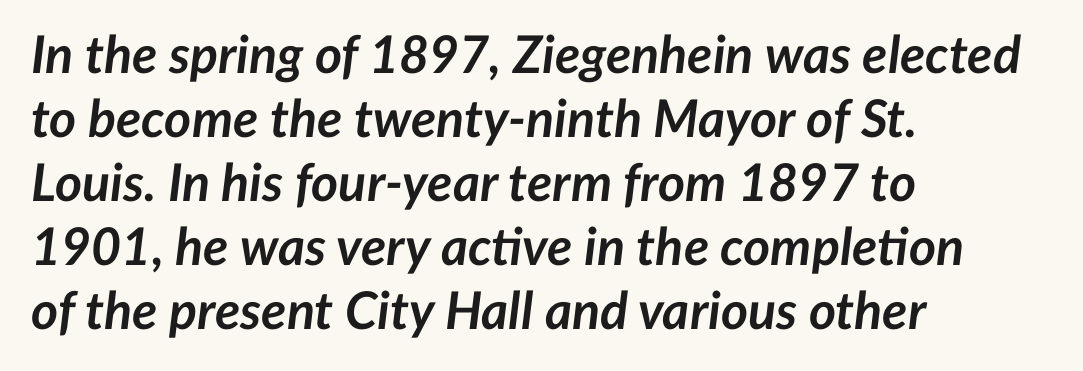
{"italic": "yes", "lean": "right", "slant_degrees": 7, "bold": "yes", "weight": "semibold", "width": "normal", "stroke_contrast": "low", "x_height": "medium", "monospaced": "no", "underline": "no", "align": "left", "line_spacing_ratio": 1.23, "letter_spacing": "normal", "letter_spacing_em": 0.0, "glyph_px": 52}
